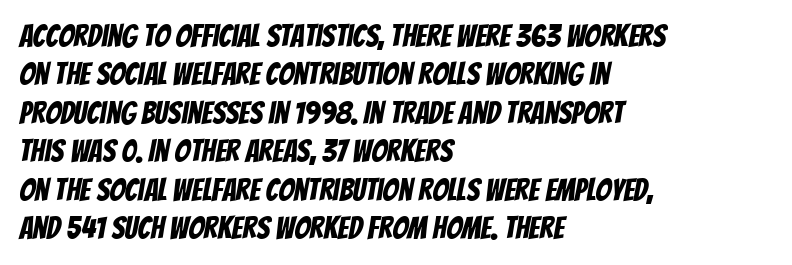
Q: Is the typeface a serif or a sans-serif typeface? A: Sans-serif.
Q: Is the text underlined? A: No.
Q: How is the paragraph aligned? A: Left-aligned.
Q: Is the spacing between letters normal or unusually wide? A: Normal.
Q: Width (condensed, normal, or wide)? A: Condensed.
Q: Stroke contrast? A: Low.
Q: x-height? A: Large.
Q: Monospaced? A: No.
